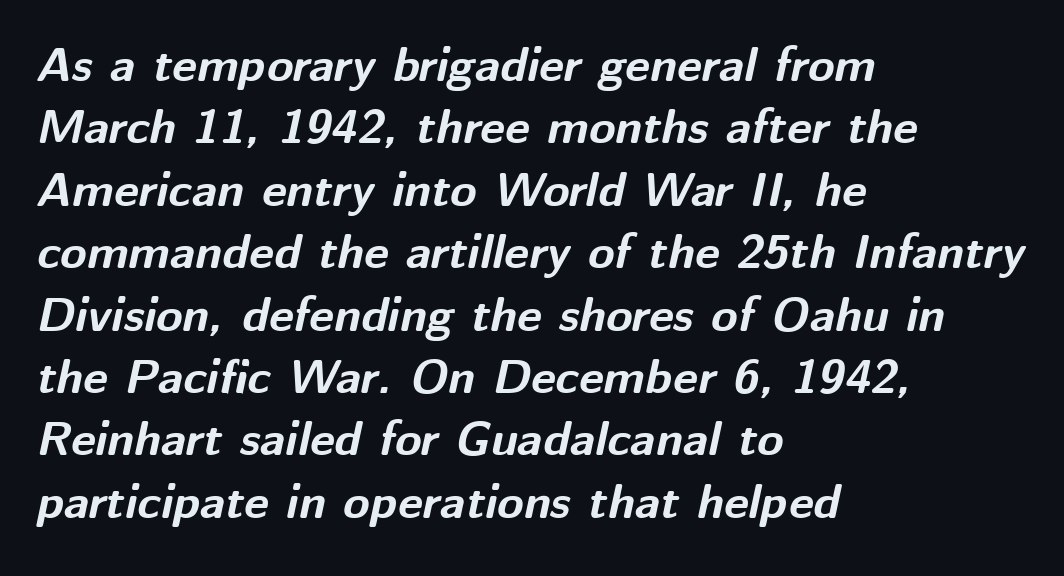
{"italic": "yes", "lean": "right", "slant_degrees": 12, "bold": "yes", "weight": "bold", "width": "normal", "stroke_contrast": "medium", "x_height": "medium", "monospaced": "no", "underline": "no", "align": "left", "line_spacing": "normal", "line_spacing_ratio": 1.3, "letter_spacing": "normal", "letter_spacing_em": 0.0, "glyph_px": 48}
